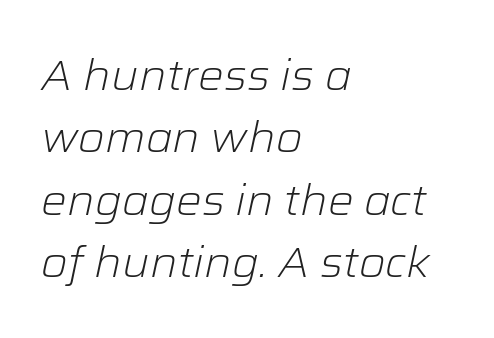
{"italic": "yes", "lean": "right", "slant_degrees": 12, "bold": "no", "weight": "light", "width": "normal", "stroke_contrast": "low", "x_height": "medium", "monospaced": "no", "underline": "no", "align": "left", "line_spacing": "normal", "line_spacing_ratio": 1.45, "letter_spacing": "normal", "letter_spacing_em": 0.0, "glyph_px": 43}
